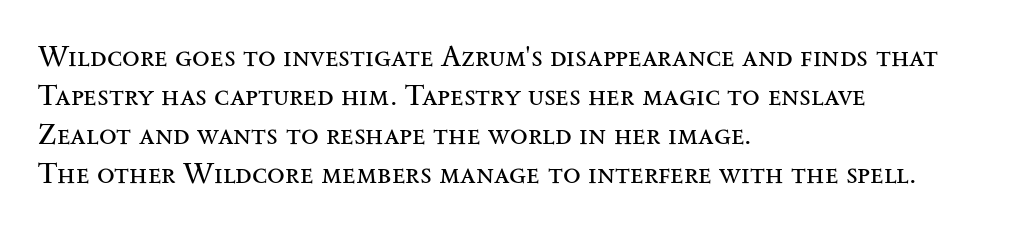
{"serif": "yes", "italic": "no", "bold": "no", "weight": "regular", "width": "wide", "stroke_contrast": "medium", "x_height": "small", "monospaced": "no", "underline": "no", "align": "left", "line_spacing": "normal", "line_spacing_ratio": 1.34, "letter_spacing": "normal", "letter_spacing_em": 0.0, "glyph_px": 29}
